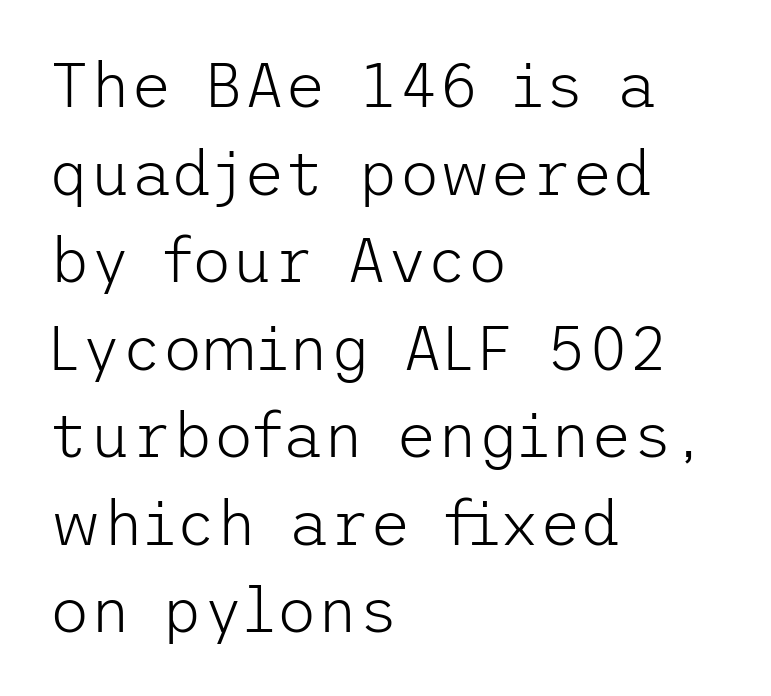
How are the letters spaced? Ordinarily, with no added tracking. Compared with a centered layout, this one pins lines to the left instead. The zone under the glyphs is completely vacant. Reading down the column, the eye jumps a familiar distance to each next line.
